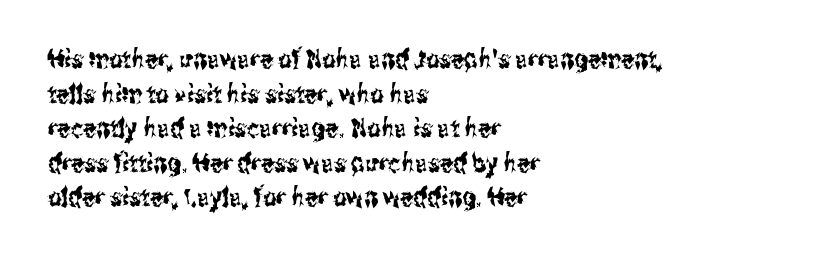
The image shows 26 px text type, upright; set left-aligned, normal line spacing (1.33x), normal letter spacing, not underlined.
